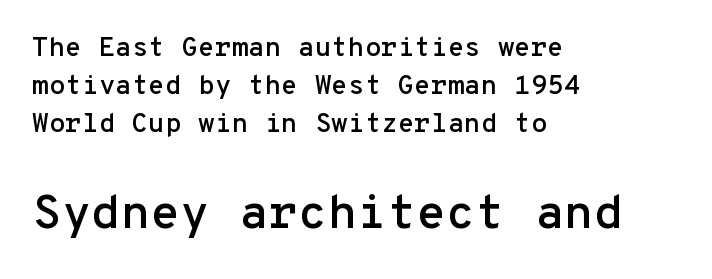
The image shows 48 px sans-serif type, upright, monospaced; set left-aligned, normal line spacing (1.41x), normal letter spacing, not underlined; the second (bottom) block is 1.78x larger; low stroke contrast and a medium x-height.
